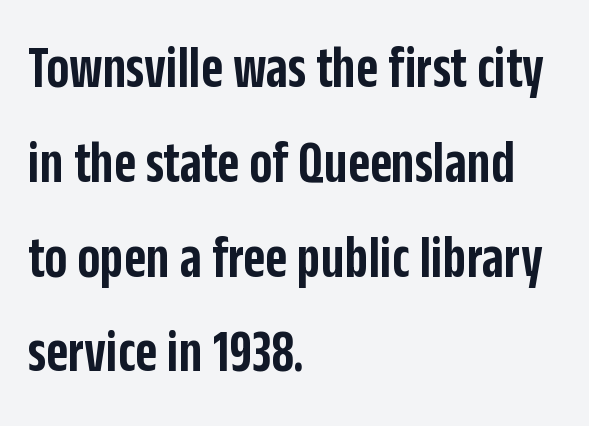
Tall strokes in this sample are plumb rather than angled. The letters carry no serifs — their stems end cleanly without finishing strokes. Caption: semibold face, moderately heavy strokes. This block has exactly the height ordinary leading produces.
